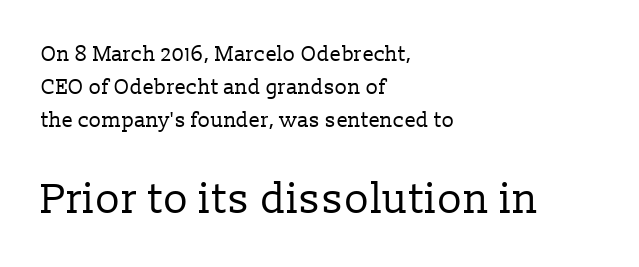
Q: Is the text bold? A: No.
Q: Is the text italic (slanted)? A: No, it is upright.
Q: Is the typeface a serif or a sans-serif typeface? A: Serif.
Q: Is the text underlined? A: No.
Q: How is the paragraph aligned? A: Left-aligned.
Q: Is the spacing between letters normal or unusually wide? A: Normal.
Q: Is the spacing between lines tight, normal or loose? A: Normal.
Q: Which block of text is set in a larger size, the first (top) or the second (bottom)? A: The second (bottom) one.
Q: Width (condensed, normal, or wide)? A: Normal.
Q: Stroke contrast? A: Low.
Q: x-height? A: Medium.
Q: Monospaced? A: No.
